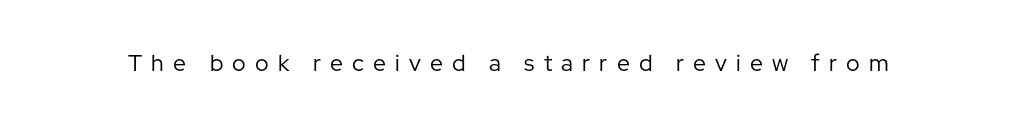
{"italic": "no", "bold": "no", "underline": "no", "letter_spacing": "wide", "letter_spacing_em": 0.4, "glyph_px": 23}
